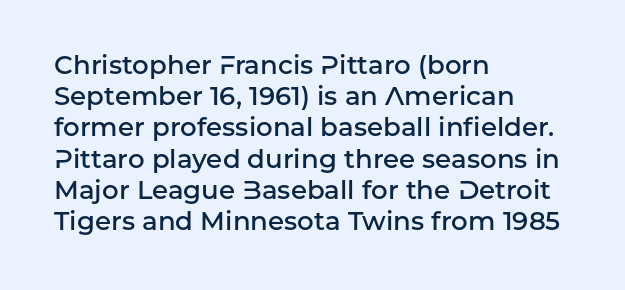
One-word summary of the alignment: left. Anything drawn beneath the words? Only blank space. Style check: upright. Each word holds together tightly as a unit, with standard inter-letter gaps. A semibold gives these letters moderate extra thickness, short of bold.
